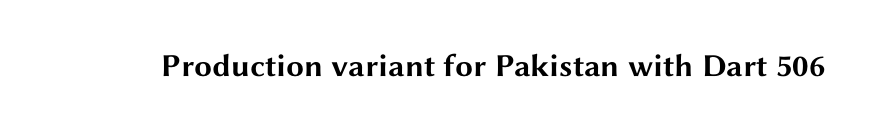
{"serif": "no", "italic": "no", "bold": "yes", "weight": "bold", "width": "wide", "stroke_contrast": "medium", "x_height": "medium", "monospaced": "no", "underline": "no", "letter_spacing": "normal", "letter_spacing_em": 0.0, "glyph_px": 32}
